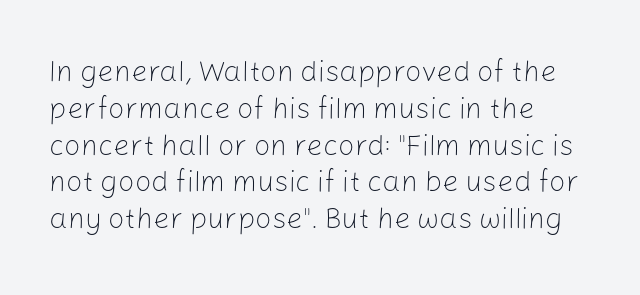
Q: Is the text bold? A: No.
Q: Is the text italic (slanted)? A: No, it is upright.
Q: Is the typeface a serif or a sans-serif typeface? A: Sans-serif.
Q: Is the text underlined? A: No.
Q: How is the paragraph aligned? A: Left-aligned.
Q: Is the spacing between letters normal or unusually wide? A: Normal.
Q: Is the spacing between lines tight, normal or loose? A: Normal.
Q: Width (condensed, normal, or wide)? A: Normal.
Q: Stroke contrast? A: Low.
Q: x-height? A: Medium.
Q: Monospaced? A: No.
